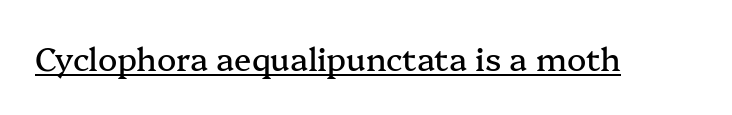
Posture: straight, roman, zero tilt. Regarding serifs, this sample has them. These lines keep a tight, regular rhythm from letter to letter. Think of a printed novel: that variable character pitch is what you see here. Underlining? Definitely there.
